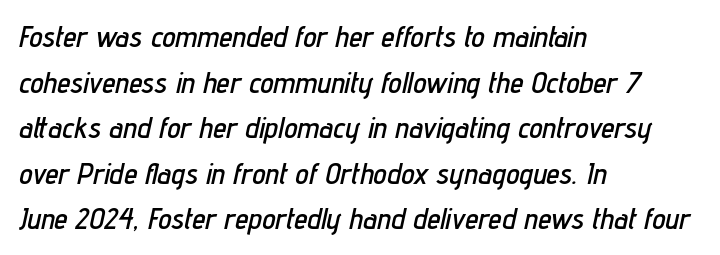
{"italic": "yes", "lean": "right", "slant_degrees": 12, "width": "condensed", "stroke_contrast": "low", "x_height": "medium", "monospaced": "no", "underline": "no", "align": "left", "line_spacing": "normal", "line_spacing_ratio": 1.52, "letter_spacing": "normal", "letter_spacing_em": 0.0, "glyph_px": 30}
